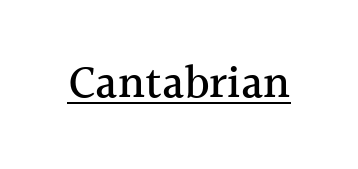
Q: Is the text italic (slanted)? A: No, it is upright.
Q: Is the typeface a serif or a sans-serif typeface? A: Serif.
Q: Is the text underlined? A: Yes.
Q: Is the spacing between letters normal or unusually wide? A: Normal.
Q: Width (condensed, normal, or wide)? A: Normal.
Q: x-height? A: Medium.
Q: Monospaced? A: No.
